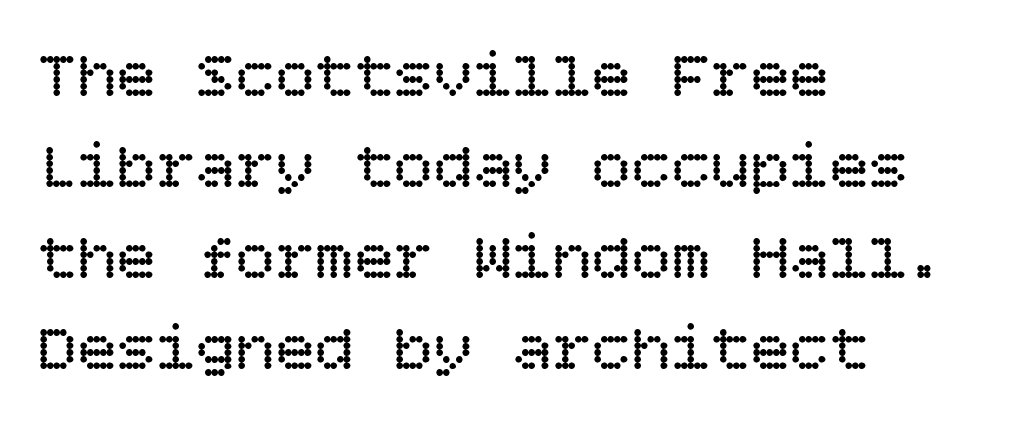
{"italic": "no", "bold": "no", "weight": "regular", "width": "normal", "stroke_contrast": "low", "x_height": "large", "underline": "no", "align": "left", "line_spacing": "normal", "line_spacing_ratio": 1.38, "letter_spacing": "normal", "letter_spacing_em": 0.0, "glyph_px": 66}
